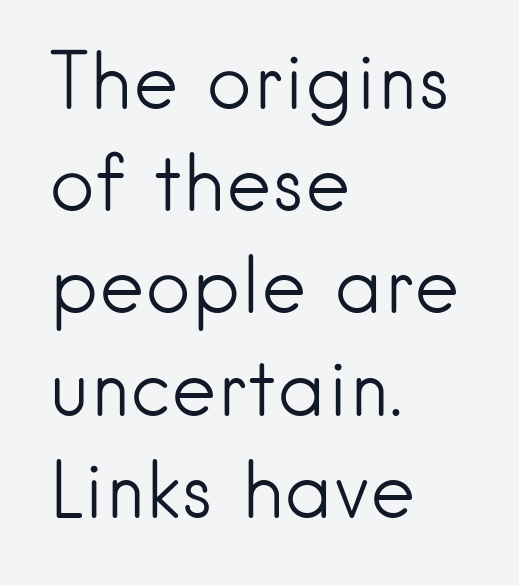
Q: Is the text bold? A: No.
Q: Is the text italic (slanted)? A: No, it is upright.
Q: Is the typeface a serif or a sans-serif typeface? A: Sans-serif.
Q: Is the text underlined? A: No.
Q: How is the paragraph aligned? A: Left-aligned.
Q: Is the spacing between letters normal or unusually wide? A: Normal.
Q: Is the spacing between lines tight, normal or loose? A: Normal.
Q: Width (condensed, normal, or wide)? A: Normal.
Q: Stroke contrast? A: Low.
Q: x-height? A: Small.
Q: Monospaced? A: No.
